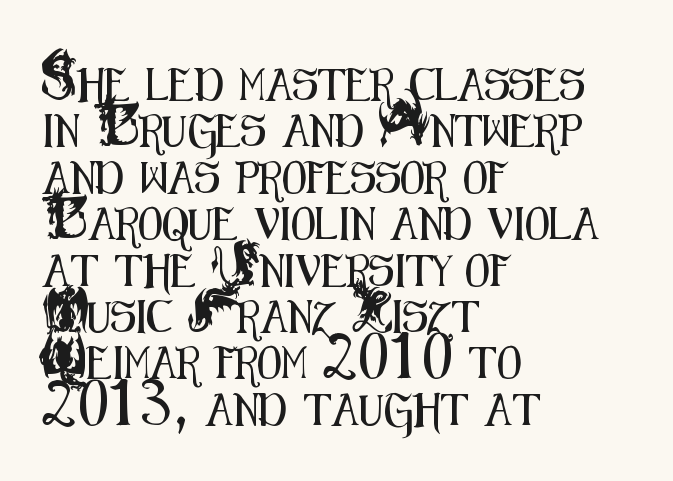
{"serif": "no", "italic": "no", "width": "condensed", "stroke_contrast": "medium", "x_height": "small", "monospaced": "no", "underline": "no", "align": "left", "line_spacing": "normal", "line_spacing_ratio": 1.45, "letter_spacing": "normal", "letter_spacing_em": 0.0, "glyph_px": 32}
